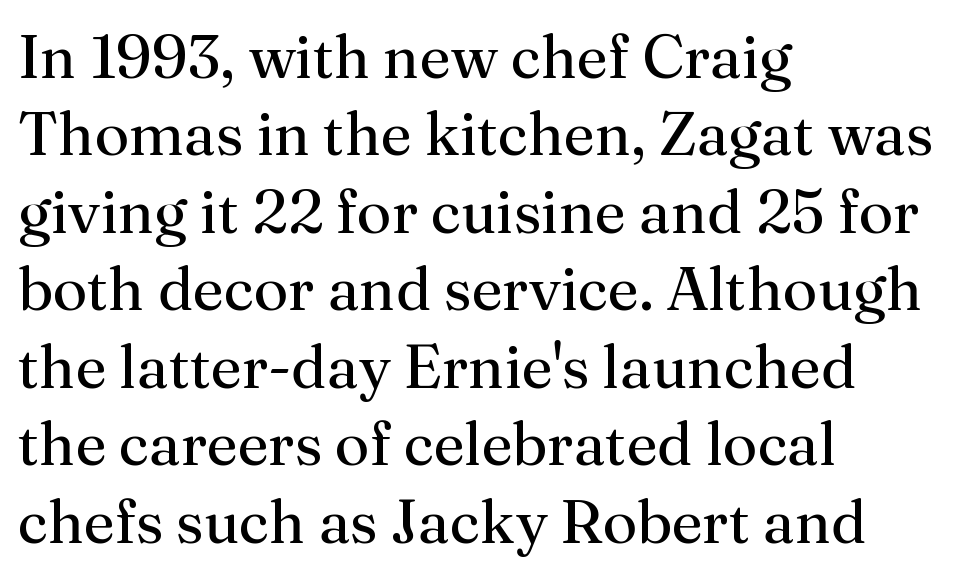
The image shows 61 px regular-weight serif type, upright; set left-aligned, normal line spacing (1.27x), normal letter spacing, not underlined; medium stroke contrast and a medium x-height.
